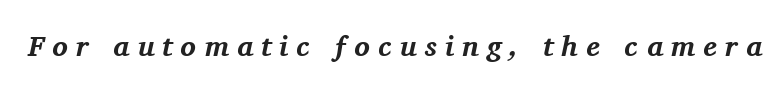
The text carries the slant typical of an italic or oblique font. This is heavy type, rendered in bold. This rendering employs a face with finishing strokes, i.e., a serif. The letters are spread apart with noticeably loose tracking. Do the characters align in a grid? No, the font is proportional. Only glyphs here, with clear space below each row.
